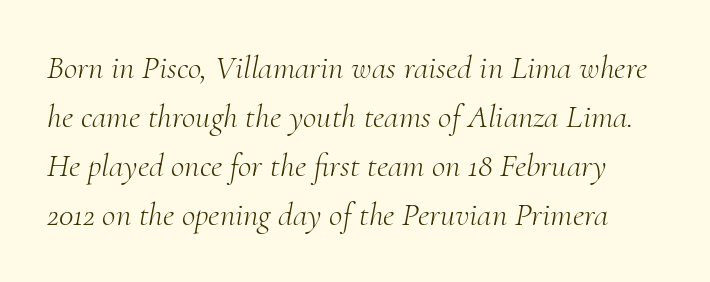
Check under the words: just untouched page. It's the slanting kind of type. Stem width sits at or under what a default text font uses. Vertically, the passage feels balanced, rows spaced as you'd expect. Caption: standard tracking, unaltered.
